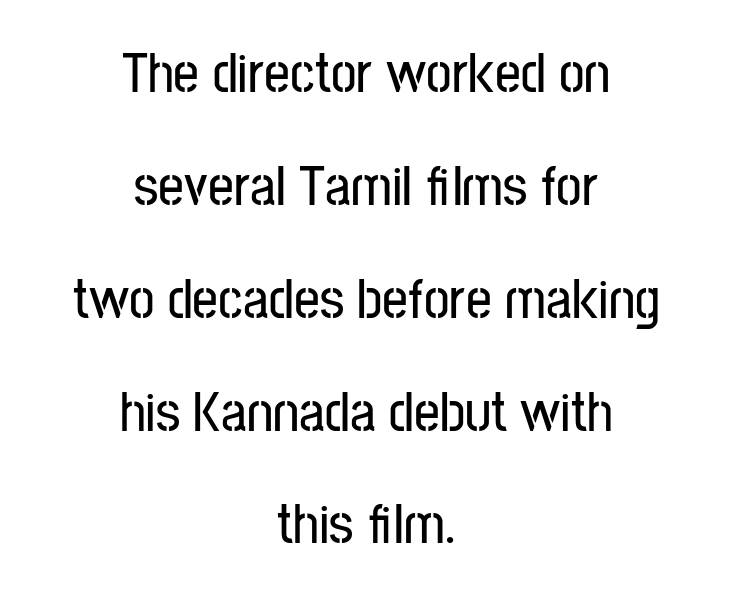
The image shows 57 px condensed sans-serif type, upright; set centered, loose line spacing (1.98x), normal letter spacing, not underlined; low stroke contrast and a medium x-height.
